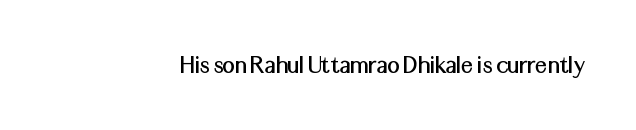
{"italic": "no", "underline": "no", "letter_spacing": "normal", "letter_spacing_em": 0.0, "glyph_px": 27}
